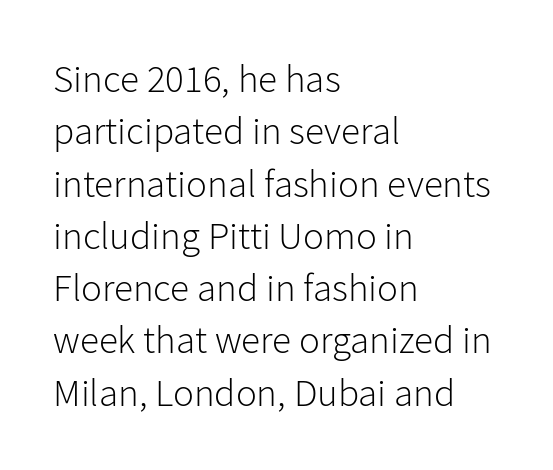
Does extra space separate the letters? No, they use regular spacing. A typesetter would mark this as roman, not italic. The line-height multiplier appears to be the usual default. This rendering features lettering with no underline.
